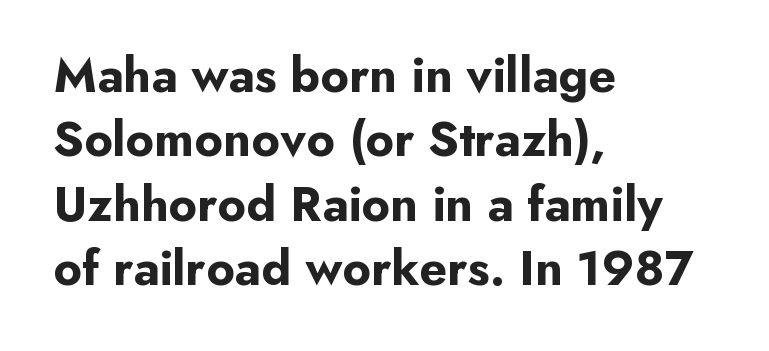
{"serif": "no", "italic": "no", "bold": "yes", "weight": "bold", "width": "normal", "stroke_contrast": "low", "x_height": "small", "monospaced": "no", "underline": "no", "align": "left", "line_spacing": "normal", "line_spacing_ratio": 1.29, "letter_spacing": "normal", "letter_spacing_em": 0.0, "glyph_px": 50}
